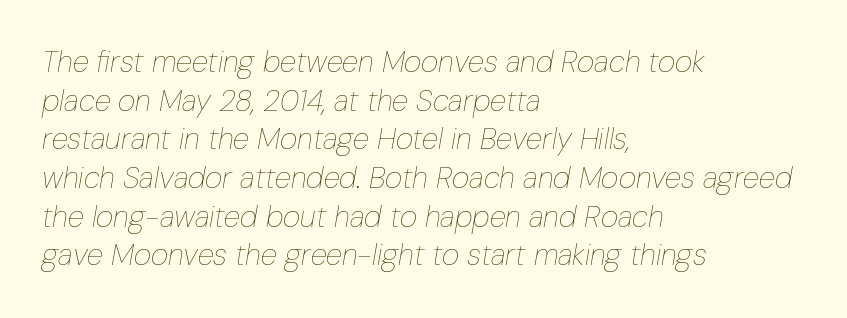
Q: Is the text bold? A: No.
Q: Is the text italic (slanted)? A: Yes, it leans right by about 10 degrees.
Q: Is the text underlined? A: No.
Q: How is the paragraph aligned? A: Left-aligned.
Q: Is the spacing between letters normal or unusually wide? A: Normal.
Q: Is the spacing between lines tight, normal or loose? A: Normal.
Q: Width (condensed, normal, or wide)? A: Condensed.
Q: Stroke contrast? A: Low.
Q: x-height? A: Medium.
Q: Monospaced? A: No.
